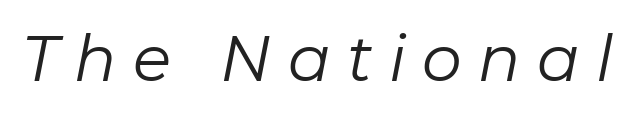
{"italic": "yes", "lean": "right", "slant_degrees": 11, "bold": "no", "weight": "regular", "width": "normal", "stroke_contrast": "low", "x_height": "medium", "monospaced": "no", "underline": "no", "letter_spacing": "wide", "letter_spacing_em": 0.26, "glyph_px": 63}
